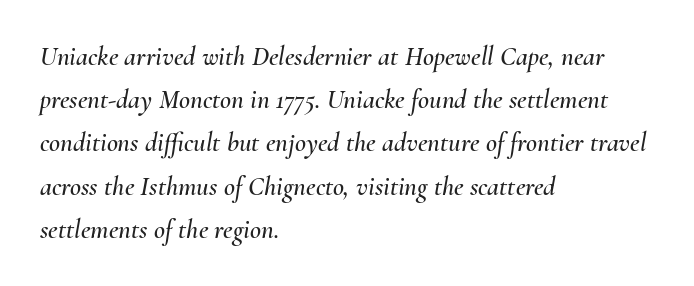
The image shows 27 px text type, italic (leaning right); set left-aligned, normal line spacing (1.6x), normal letter spacing, not underlined.
